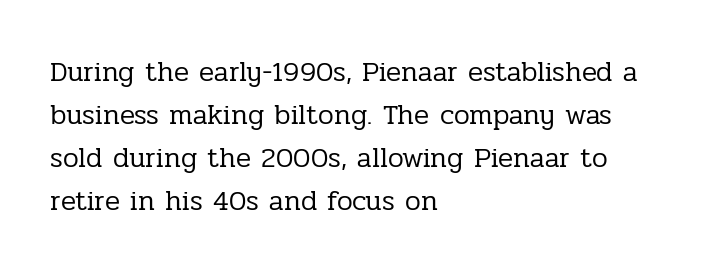
The image shows 28 px regular-weight serif type, upright; set left-aligned, normal line spacing (1.53x), normal letter spacing, not underlined; low stroke contrast and a medium x-height.
